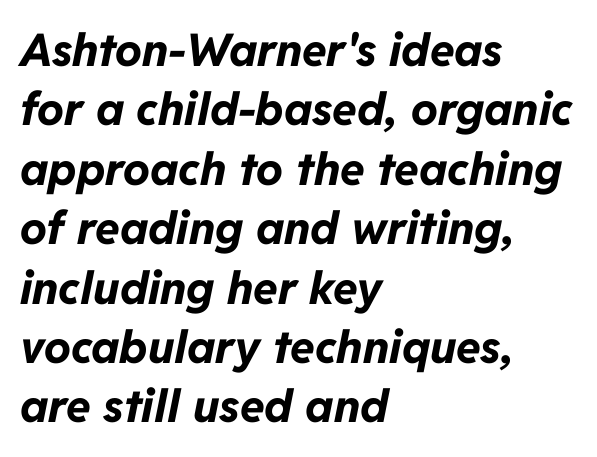
The image shows 45 px bold type, italic (leaning right); set left-aligned, normal line spacing (1.32x), normal letter spacing, not underlined; low stroke contrast and a medium x-height.
